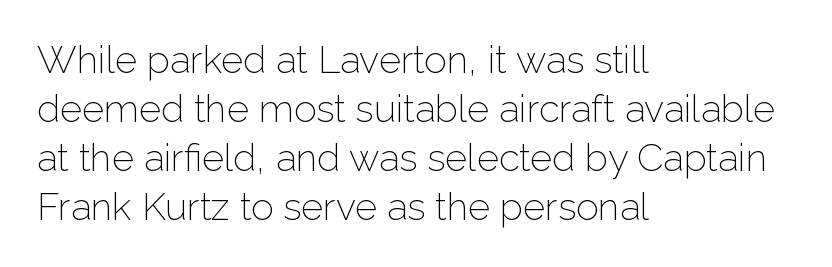
Q: Is the text bold? A: No.
Q: Is the text italic (slanted)? A: No, it is upright.
Q: Is the typeface a serif or a sans-serif typeface? A: Sans-serif.
Q: Is the text underlined? A: No.
Q: How is the paragraph aligned? A: Left-aligned.
Q: Is the spacing between letters normal or unusually wide? A: Normal.
Q: Is the spacing between lines tight, normal or loose? A: Normal.
Q: Width (condensed, normal, or wide)? A: Normal.
Q: Stroke contrast? A: Low.
Q: x-height? A: Medium.
Q: Monospaced? A: No.
